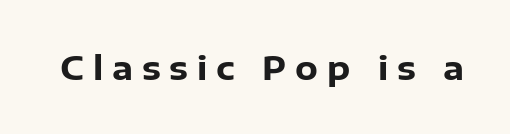
The image shows 33 px heavy sans-serif type, upright; set unusually wide letter spacing (+0.27 em), not underlined; low stroke contrast and a medium x-height.
